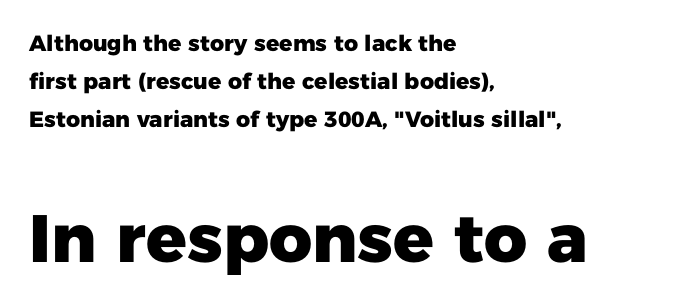
Q: Is the text bold? A: Yes.
Q: Is the text italic (slanted)? A: No, it is upright.
Q: Is the typeface a serif or a sans-serif typeface? A: Sans-serif.
Q: Is the text underlined? A: No.
Q: How is the paragraph aligned? A: Left-aligned.
Q: Is the spacing between letters normal or unusually wide? A: Normal.
Q: Which block of text is set in a larger size, the first (top) or the second (bottom)? A: The second (bottom) one.
Q: Width (condensed, normal, or wide)? A: Normal.
Q: Stroke contrast? A: Low.
Q: x-height? A: Medium.
Q: Monospaced? A: No.
